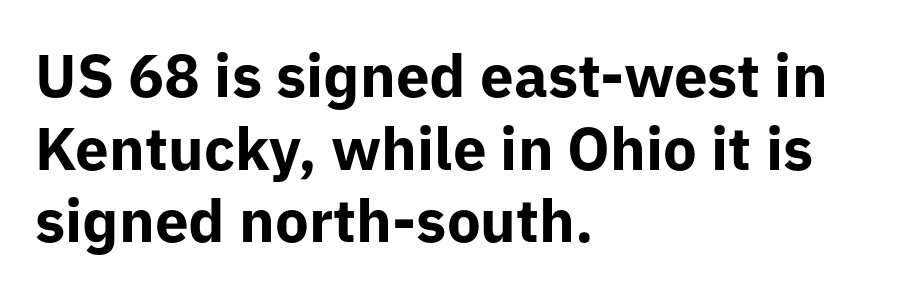
Q: Is the text bold? A: Yes.
Q: Is the text italic (slanted)? A: No, it is upright.
Q: Is the typeface a serif or a sans-serif typeface? A: Sans-serif.
Q: Is the text underlined? A: No.
Q: How is the paragraph aligned? A: Left-aligned.
Q: Is the spacing between letters normal or unusually wide? A: Normal.
Q: Width (condensed, normal, or wide)? A: Normal.
Q: Stroke contrast? A: Low.
Q: x-height? A: Medium.
Q: Monospaced? A: No.
